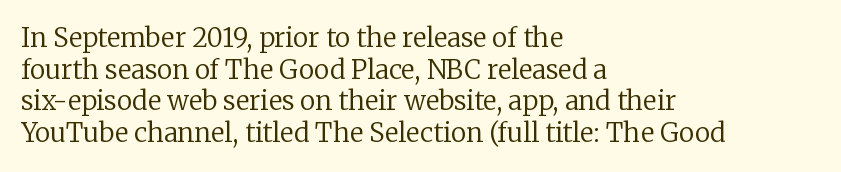
Q: Is the text bold? A: No.
Q: Is the text italic (slanted)? A: No, it is upright.
Q: Is the text underlined? A: No.
Q: How is the paragraph aligned? A: Left-aligned.
Q: Is the spacing between letters normal or unusually wide? A: Normal.
